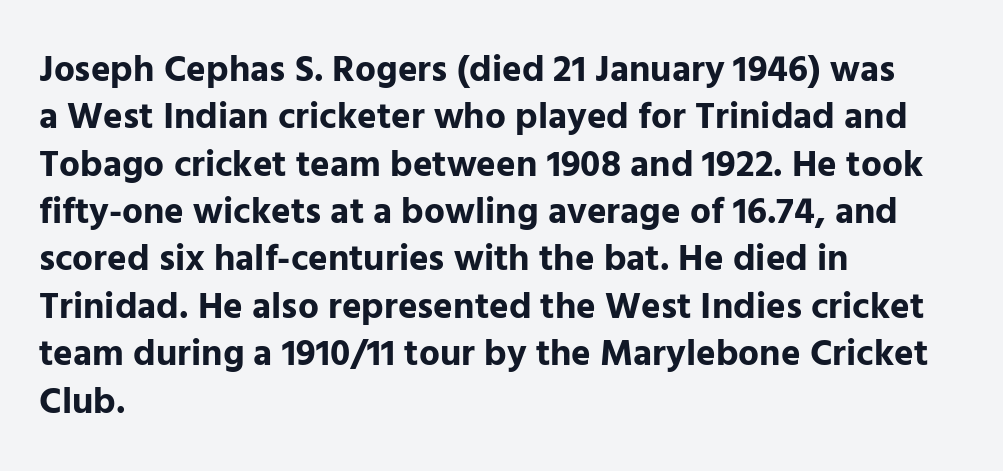
The image shows 37 px bold sans-serif type, upright; set left-aligned, normal line spacing (1.28x), normal letter spacing, not underlined; low stroke contrast and a medium x-height.
